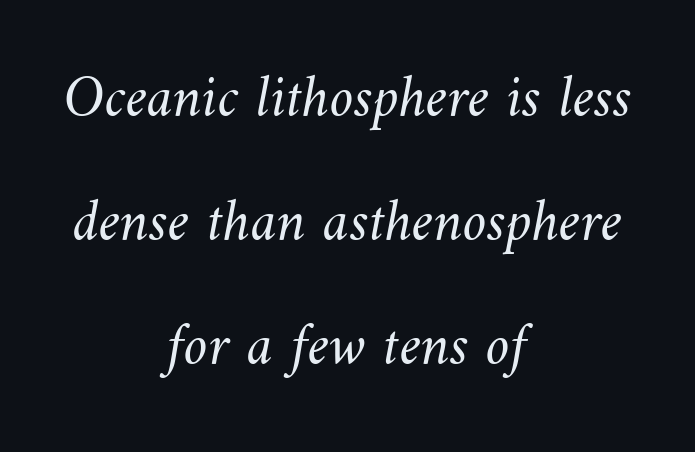
Q: Is the text bold? A: No.
Q: Is the text underlined? A: No.
Q: How is the paragraph aligned? A: Centered.
Q: Is the spacing between letters normal or unusually wide? A: Normal.
Q: Is the spacing between lines tight, normal or loose? A: Loose.
Q: Width (condensed, normal, or wide)? A: Normal.
Q: Stroke contrast? A: Medium.
Q: x-height? A: Small.
Q: Monospaced? A: No.
